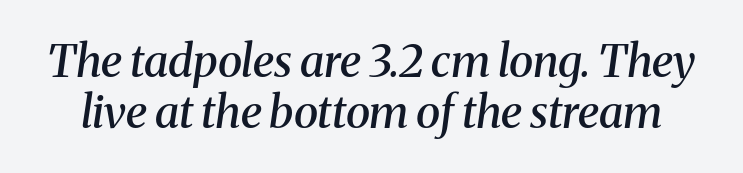
Vertical spacing — tight. Old-style or modern, the face here clearly has serifs. The letters sit at their default tracking, neither squeezed nor spread. The face used here has a pronounced slope to its letters.
